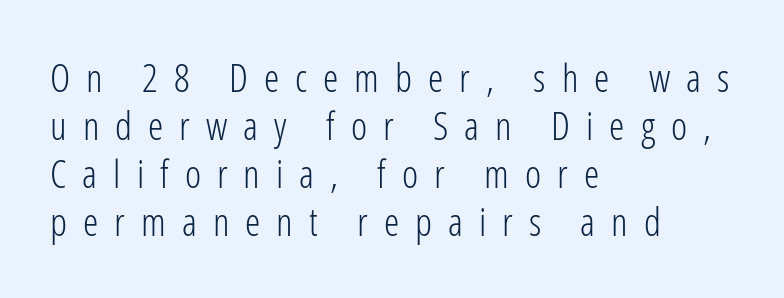
Substantial extra tracking has been applied to these lines. The glyphs are unaccompanied by any horizontal stroke below them. These lines were composed using upright roman letters. These lines are rendered in a variable-pitch font.
